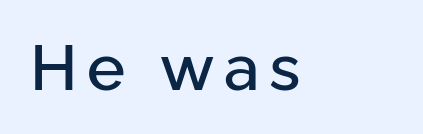
The image shows 64 px sans-serif type, upright; set left-aligned, not underlined; low stroke contrast and a medium x-height.
